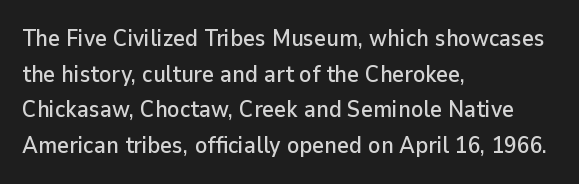
Q: Is the text italic (slanted)? A: No, it is upright.
Q: Is the text underlined? A: No.
Q: How is the paragraph aligned? A: Left-aligned.
Q: Is the spacing between letters normal or unusually wide? A: Normal.
Q: Is the spacing between lines tight, normal or loose? A: Normal.
